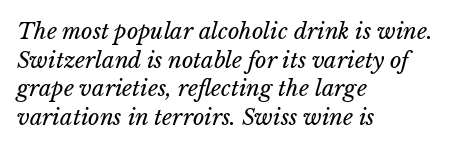
Q: Is the text bold? A: No.
Q: Is the text underlined? A: No.
Q: How is the paragraph aligned? A: Left-aligned.
Q: Is the spacing between letters normal or unusually wide? A: Normal.
Q: Is the spacing between lines tight, normal or loose? A: Normal.
